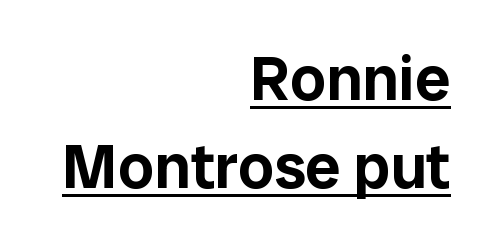
The tracking reads as untouched default to a designer's eye. Notice how a bar underscores the lettering throughout. The letters advance in unequal steps, a hallmark of proportional type. Each line ends at the same right margin while the left side varies.
